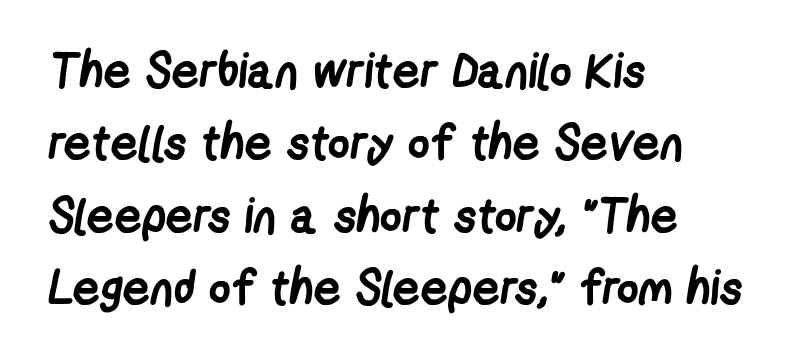
The image shows 48 px semibold, condensed sans-serif type; set left-aligned, normal line spacing (1.51x), normal letter spacing, not underlined; low stroke contrast and a medium x-height.
